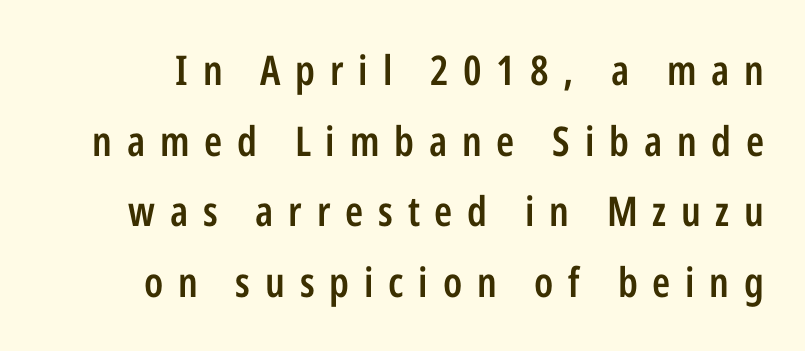
{"serif": "no", "italic": "no", "bold": "semi", "weight": "semibold", "width": "condensed", "stroke_contrast": "low", "x_height": "medium", "monospaced": "no", "underline": "no", "line_spacing_ratio": 1.72, "letter_spacing": "wide", "letter_spacing_em": 0.36, "glyph_px": 41}
